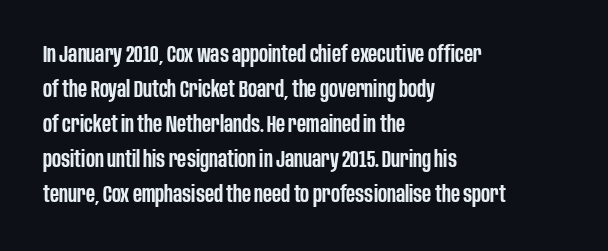
{"italic": "no", "bold": "semi", "underline": "no", "align": "left", "line_spacing": "normal", "line_spacing_ratio": 1.52, "letter_spacing": "normal", "letter_spacing_em": 0.0, "glyph_px": 23}
